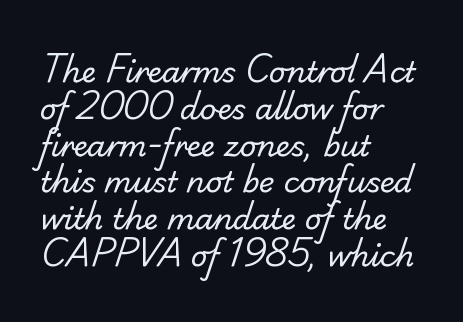
The text block is weighted toward the left margin, trailing off unevenly rightward. These lines sit exactly where default settings would place them. Unbolded letterforms with no extra heft. Type style note: lacks serifs. Honestly, there is no underline to notice here at all. The letters advance in unequal steps, a hallmark of proportional type.
